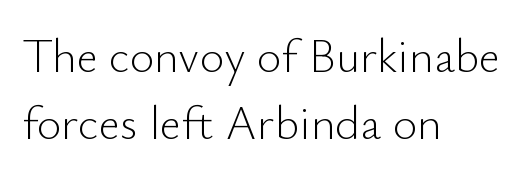
Q: Is the text bold? A: No.
Q: Is the text italic (slanted)? A: No, it is upright.
Q: Is the typeface a serif or a sans-serif typeface? A: Sans-serif.
Q: Is the text underlined? A: No.
Q: How is the paragraph aligned? A: Left-aligned.
Q: Is the spacing between letters normal or unusually wide? A: Normal.
Q: Is the spacing between lines tight, normal or loose? A: Normal.
Q: Width (condensed, normal, or wide)? A: Normal.
Q: Stroke contrast? A: Low.
Q: x-height? A: Small.
Q: Monospaced? A: No.
